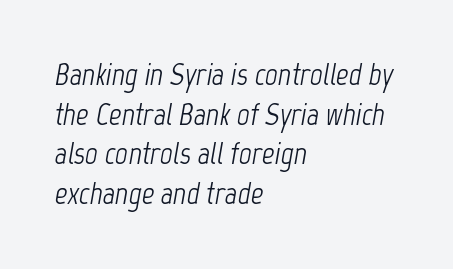
The image shows 31 px light, condensed type, italic (leaning right); set left-aligned, normal line spacing (1.28x), normal letter spacing, not underlined; low stroke contrast and a medium x-height.
